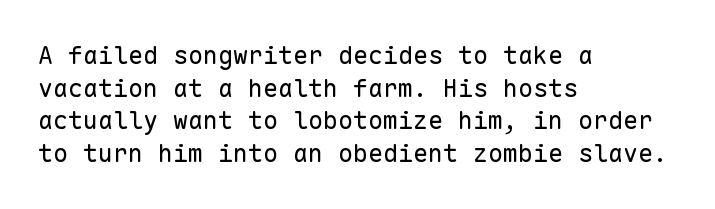
{"italic": "no", "bold": "no", "underline": "no", "align": "left", "line_spacing": "normal", "line_spacing_ratio": 1.31, "letter_spacing": "normal", "letter_spacing_em": 0.0, "glyph_px": 25}
